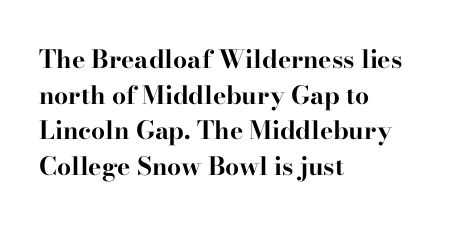
{"italic": "no", "bold": "yes", "underline": "no", "align": "left", "line_spacing": "normal", "line_spacing_ratio": 1.43, "letter_spacing": "normal", "letter_spacing_em": 0.0, "glyph_px": 25}
